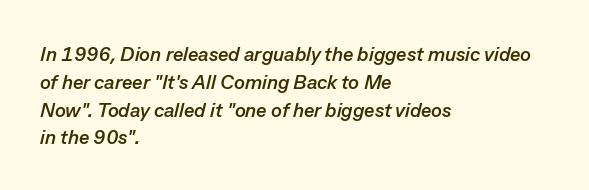
The image shows 20 px bold type, italic (leaning right); set left-aligned, normal line spacing (1.39x), normal letter spacing, not underlined.
